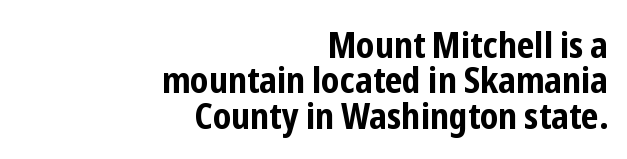
The image shows 36 px bold, condensed sans-serif type, upright; set right-aligned, tight line spacing (0.98x), normal letter spacing, not underlined; low stroke contrast and a medium x-height.
